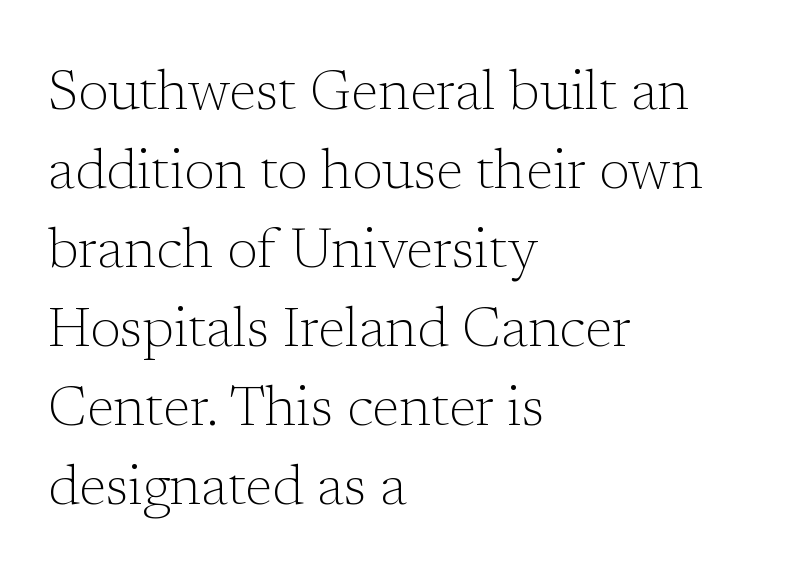
{"serif": "yes", "italic": "no", "bold": "no", "weight": "light", "width": "normal", "stroke_contrast": "low", "x_height": "medium", "monospaced": "no", "underline": "no", "align": "left", "line_spacing": "normal", "line_spacing_ratio": 1.41, "letter_spacing": "normal", "letter_spacing_em": 0.0, "glyph_px": 56}
